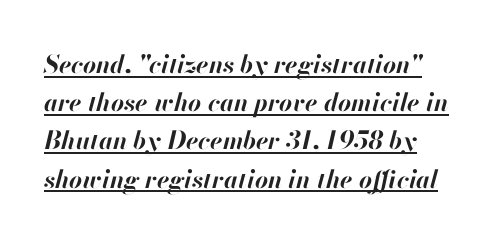
{"italic": "yes", "lean": "right", "slant_degrees": 13, "bold": "yes", "underline": "yes", "line_spacing": "normal", "line_spacing_ratio": 1.53, "letter_spacing": "normal", "letter_spacing_em": 0.0, "glyph_px": 25}
